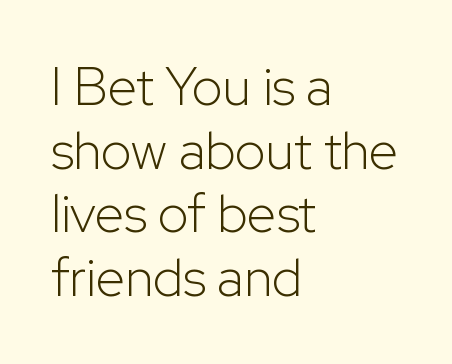
The image shows 53 px light sans-serif type, upright; set left-aligned, line spacing 1.2x, normal letter spacing, not underlined; low stroke contrast and a medium x-height.
